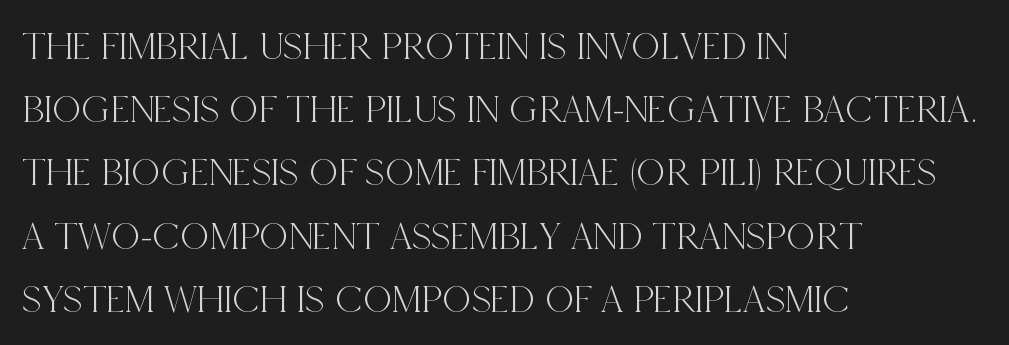
Q: Is the text italic (slanted)? A: No, it is upright.
Q: Is the typeface a serif or a sans-serif typeface? A: Serif.
Q: Is the text underlined? A: No.
Q: How is the paragraph aligned? A: Left-aligned.
Q: Is the spacing between letters normal or unusually wide? A: Normal.
Q: Is the spacing between lines tight, normal or loose? A: Normal.
Q: Width (condensed, normal, or wide)? A: Condensed.
Q: x-height? A: Large.
Q: Monospaced? A: No.
